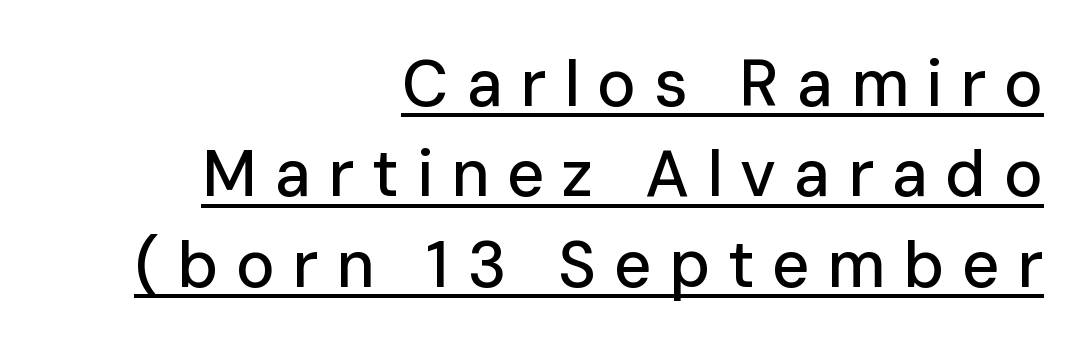
{"serif": "no", "italic": "no", "width": "normal", "stroke_contrast": "low", "x_height": "medium", "monospaced": "no", "underline": "yes", "align": "right", "line_spacing": "normal", "line_spacing_ratio": 1.39, "letter_spacing": "wide", "letter_spacing_em": 0.27, "glyph_px": 65}
